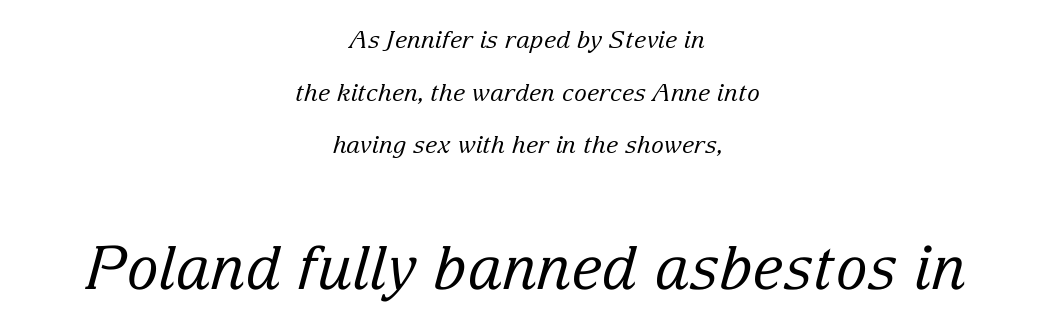
The image shows 60 px regular-weight serif type, italic (leaning right); set centered, loose line spacing (2.19x), normal letter spacing, not underlined; the second (bottom) block is 2.5x larger; low stroke contrast and a medium x-height.
